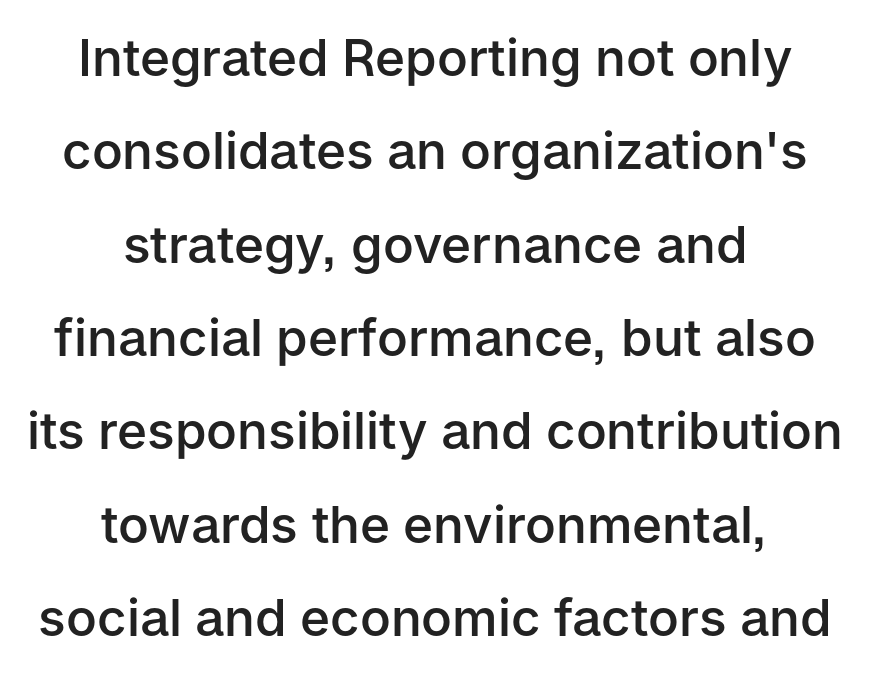
Q: Is the text bold? A: Semi-bold.
Q: Is the text italic (slanted)? A: No, it is upright.
Q: Is the typeface a serif or a sans-serif typeface? A: Sans-serif.
Q: Is the text underlined? A: No.
Q: How is the paragraph aligned? A: Centered.
Q: Is the spacing between letters normal or unusually wide? A: Normal.
Q: Width (condensed, normal, or wide)? A: Normal.
Q: Stroke contrast? A: Low.
Q: x-height? A: Medium.
Q: Monospaced? A: No.
